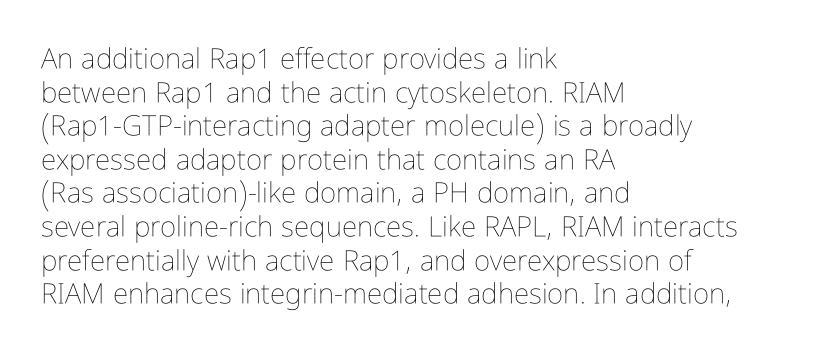
The image shows 28 px thin, condensed type, upright; set left-aligned, line spacing 1.2x, normal letter spacing, not underlined; low stroke contrast and a medium x-height.
